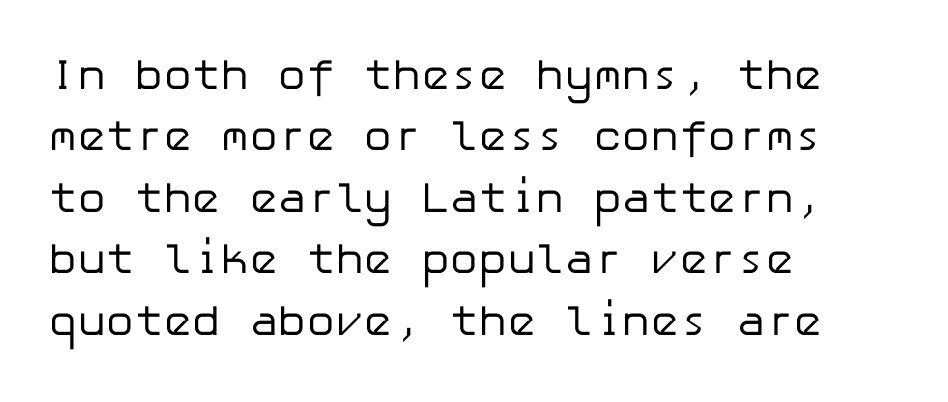
Q: Is the text bold? A: No.
Q: Is the text italic (slanted)? A: No, it is upright.
Q: Is the typeface a serif or a sans-serif typeface? A: Sans-serif.
Q: Is the text underlined? A: No.
Q: How is the paragraph aligned? A: Left-aligned.
Q: Is the spacing between letters normal or unusually wide? A: Normal.
Q: Is the spacing between lines tight, normal or loose? A: Normal.
Q: Width (condensed, normal, or wide)? A: Normal.
Q: Stroke contrast? A: Low.
Q: x-height? A: Medium.
